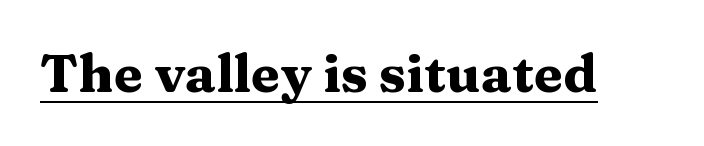
The image shows 53 px heavy, wide serif type, upright; set normal letter spacing, underlined; medium stroke contrast and a medium x-height.
